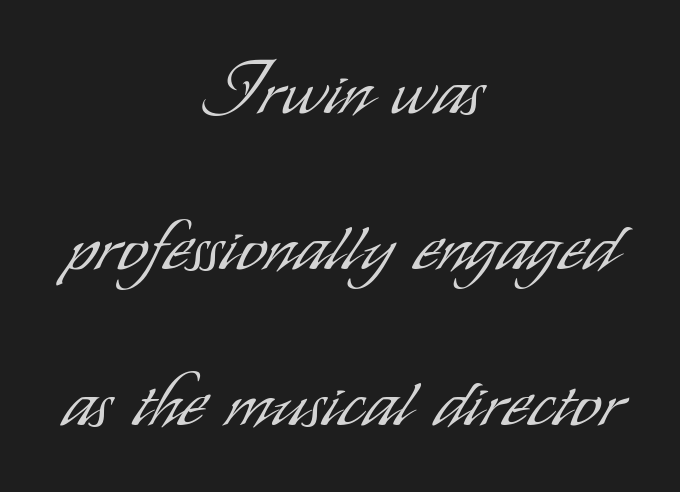
{"serif": "no", "bold": "no", "weight": "light", "width": "condensed", "stroke_contrast": "low", "x_height": "small", "monospaced": "no", "underline": "no", "align": "center", "line_spacing": "loose", "line_spacing_ratio": 2.11, "letter_spacing": "normal", "letter_spacing_em": 0.0, "glyph_px": 74}
